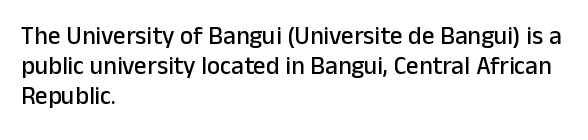
Italic? Not at all — the glyphs are vertical. Only glyphs here, with clear space below each row. Does the copy run flush right? No — it runs flush left. The letters sit at their default tracking, neither squeezed nor spread.
